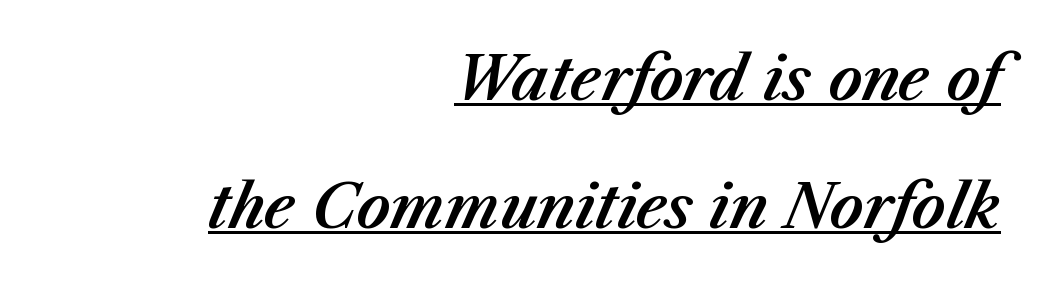
The image shows 59 px text type, italic (leaning right); set right-aligned, loose line spacing (2.17x), normal letter spacing, underlined; medium stroke contrast and a medium x-height.
